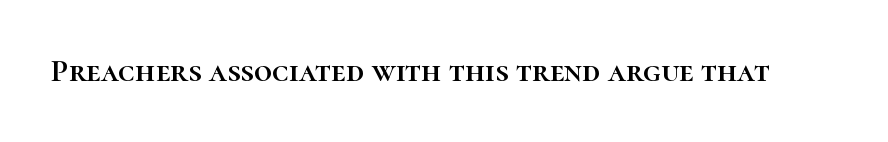
Designer's note — italics off, roman on. Spacing between characters is what you'd get straight out of the box. Words float on clear page, feet unadorned. The passage shown is typed in a proportional face where columns would drift.
